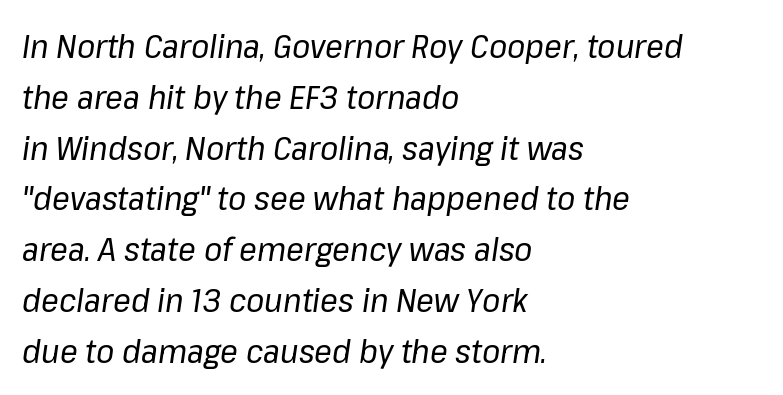
It's the slanting kind of type. The letters advance in unequal steps, a hallmark of proportional type. Interline gaps are of average width in this sample. The text block is weighted toward the left margin, trailing off unevenly rightward. The words here are not underlined.
